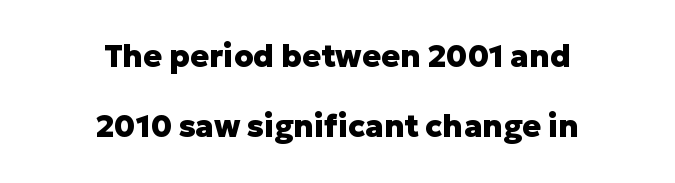
Q: Is the text bold? A: Yes.
Q: Is the text italic (slanted)? A: No, it is upright.
Q: Is the typeface a serif or a sans-serif typeface? A: Sans-serif.
Q: Is the text underlined? A: No.
Q: How is the paragraph aligned? A: Centered.
Q: Is the spacing between letters normal or unusually wide? A: Normal.
Q: Is the spacing between lines tight, normal or loose? A: Loose.
Q: Width (condensed, normal, or wide)? A: Normal.
Q: Stroke contrast? A: Low.
Q: x-height? A: Medium.
Q: Monospaced? A: No.
